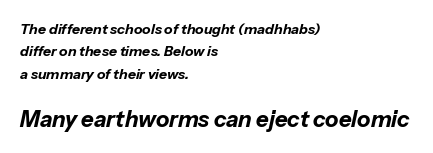
Q: Is the text bold? A: Yes.
Q: Is the text italic (slanted)? A: Yes, it leans right by about 13 degrees.
Q: Is the text underlined? A: No.
Q: How is the paragraph aligned? A: Left-aligned.
Q: Is the spacing between letters normal or unusually wide? A: Normal.
Q: Is the spacing between lines tight, normal or loose? A: Normal.
Q: Which block of text is set in a larger size, the first (top) or the second (bottom)? A: The second (bottom) one.
